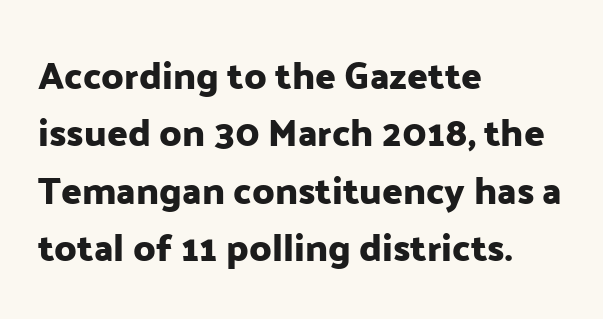
The image shows 38 px sans-serif type, upright; set left-aligned, normal line spacing (1.51x), normal letter spacing, not underlined; low stroke contrast and a medium x-height.
